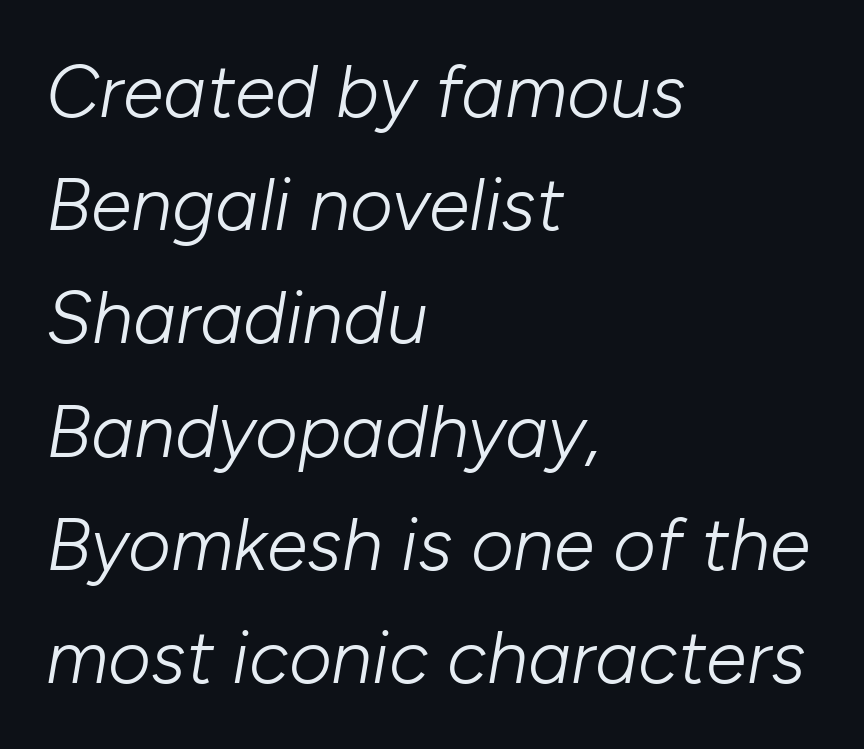
The image shows 74 px light type, italic (leaning right); set left-aligned, normal line spacing (1.53x), normal letter spacing, not underlined; low stroke contrast and a medium x-height.
